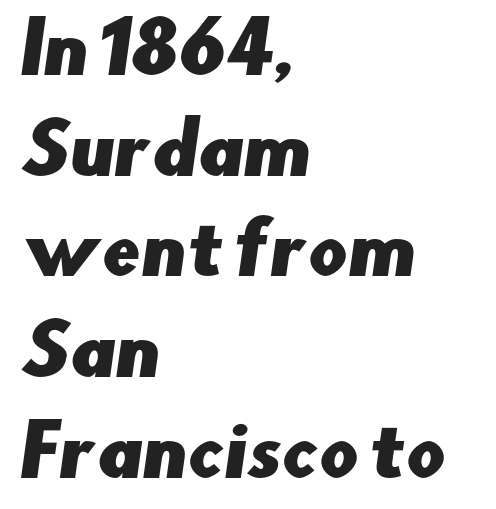
{"serif": "no", "width": "normal", "stroke_contrast": "low", "x_height": "small", "monospaced": "no", "underline": "no", "align": "left", "line_spacing": "normal", "line_spacing_ratio": 1.46, "letter_spacing": "normal", "letter_spacing_em": 0.0, "glyph_px": 69}
